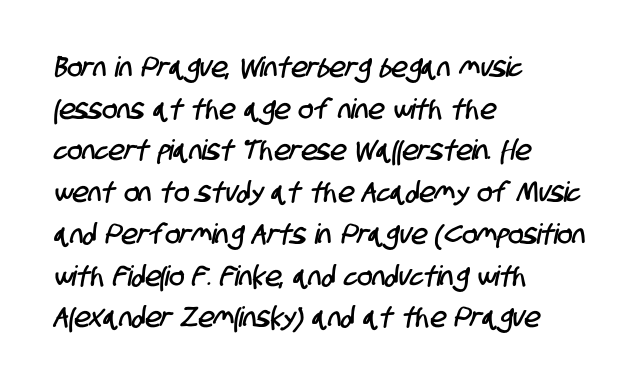
The face used here is a sans, in the tradition of grotesques and geometrics. Honestly, the letter spacing is just normal — you wouldn't notice it. Spacing verdict: proportional, widths tailored to each character. Compared with a centered layout, this one pins lines to the left instead.
